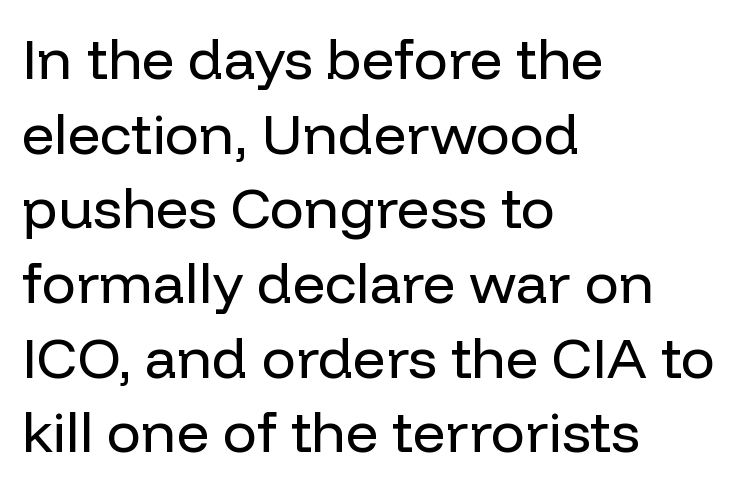
The image shows 57 px regular-weight sans-serif type, upright; set left-aligned, normal line spacing (1.31x), normal letter spacing, not underlined; low stroke contrast and a medium x-height.
